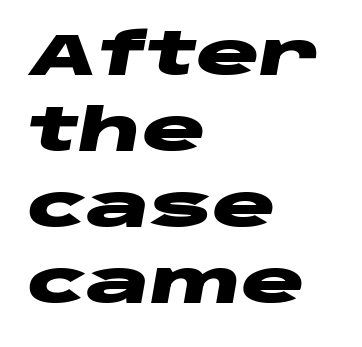
{"italic": "yes", "lean": "right", "slant_degrees": 10, "bold": "yes", "weight": "heavy", "width": "wide", "stroke_contrast": "low", "x_height": "large", "monospaced": "no", "underline": "no", "align": "left", "line_spacing": "normal", "line_spacing_ratio": 1.29, "letter_spacing": "normal", "letter_spacing_em": 0.0, "glyph_px": 59}
